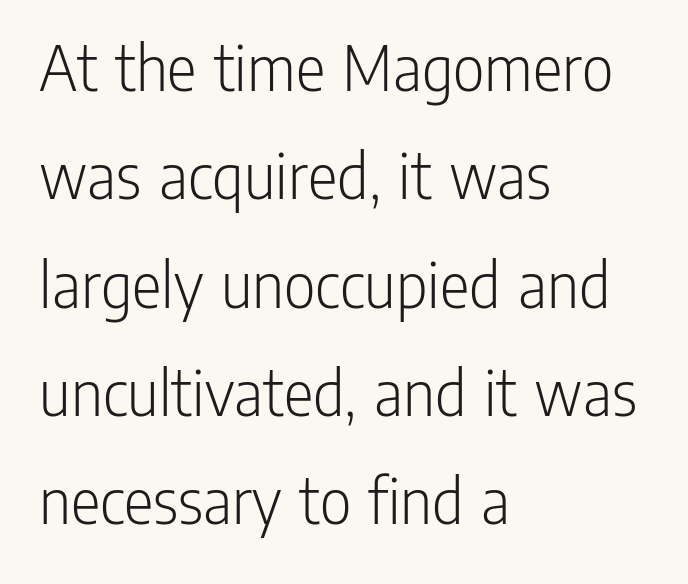
Nothing heavy about these letters — not bold at all. The type is set solid horizontally, with unmodified tracking. The lettering stays uniformly vertical, giving the passage a roman look. The characters display no serif detailing; their extremities are plain.
